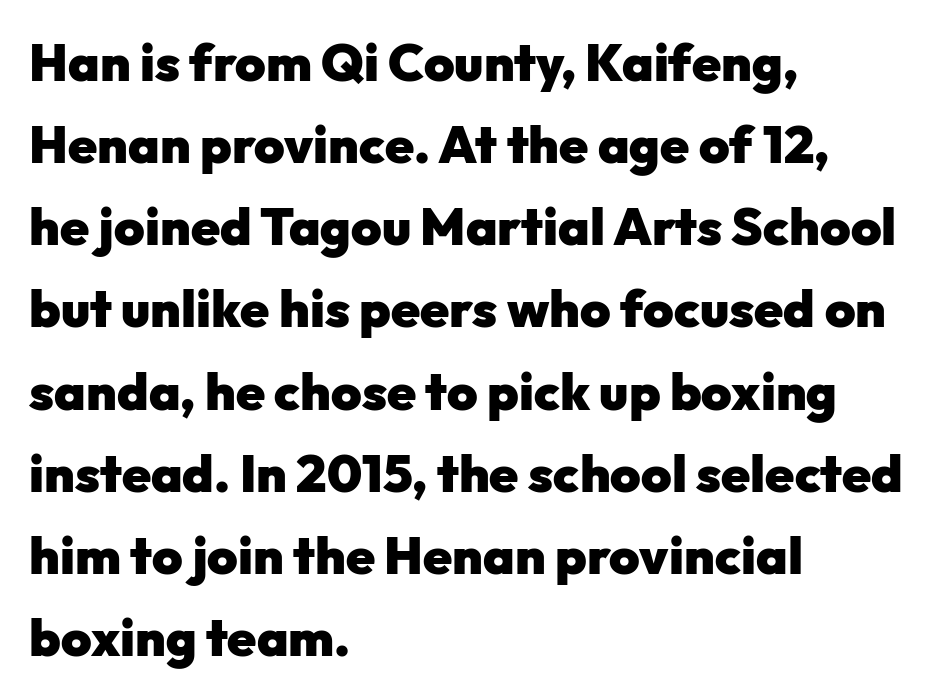
{"serif": "no", "italic": "no", "bold": "yes", "weight": "heavy", "width": "normal", "stroke_contrast": "low", "x_height": "medium", "monospaced": "no", "underline": "no", "align": "left", "line_spacing": "normal", "line_spacing_ratio": 1.58, "letter_spacing": "normal", "letter_spacing_em": 0.0, "glyph_px": 52}
